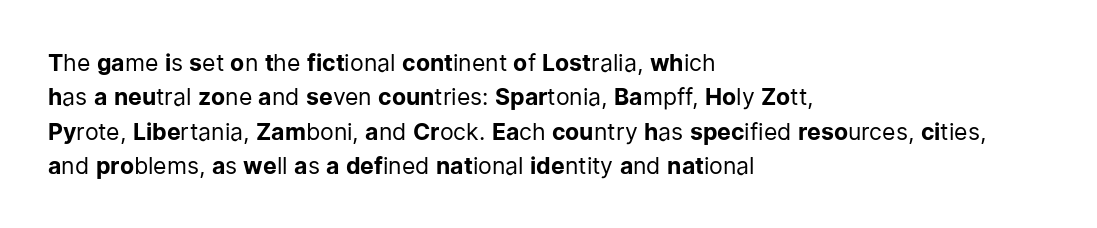
The vertical gap from one line to the next is medium. These lines were composed using upright roman letters. Horizontal alignment here is leftward, the default for most running prose. The gaps between neighbouring characters are ordinary and unremarkable. Weight: regular or lighter.
